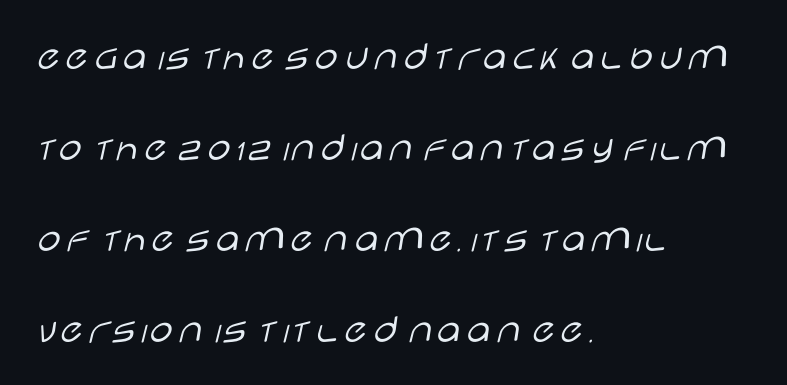
In terms of letterform style, serifs are entirely absent. Rule under the text: the space is simply empty. What stands out about the letter spacing? Nothing — it is the standard amount. Think of a printed novel: that variable character pitch is what you see here. You could fit nearly another row in the gap between these rows.
